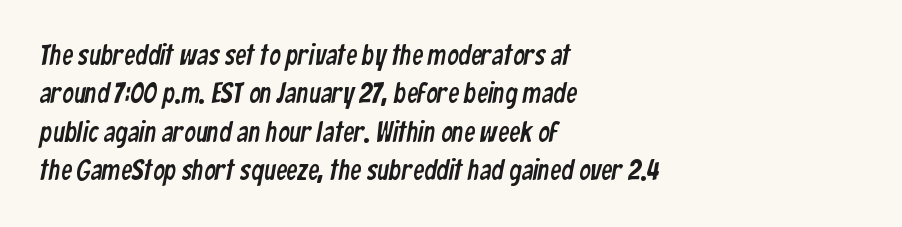
No extra tracking has been applied to these lines. Notice how descenders clear the ascenders below comfortably — that's standard leading. The foot of each line stays bare and open. Grotesque or geometric, the face here clearly has no serifs.
